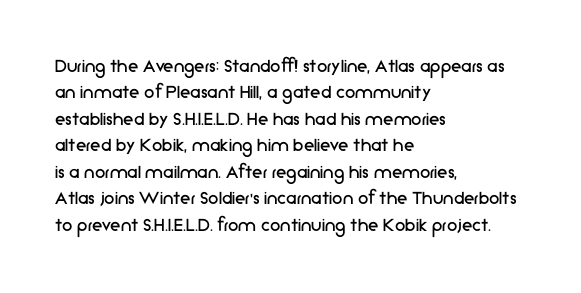
The image shows 21 px text type, upright; set left-aligned, normal line spacing (1.26x), normal letter spacing, not underlined.
